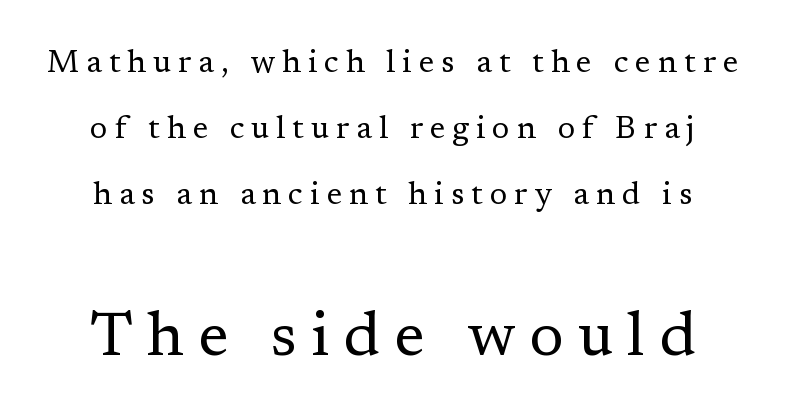
Caption: expanded tracking, letters set apart. A great deal of white space separates one row of letters from the next. The axis of the letterforms is exactly vertical. You get the small type first, then a jump to larger type. The passage shown is not underscored anywhere. Stroke thickness stays within the range of a standard reading face or lighter.
